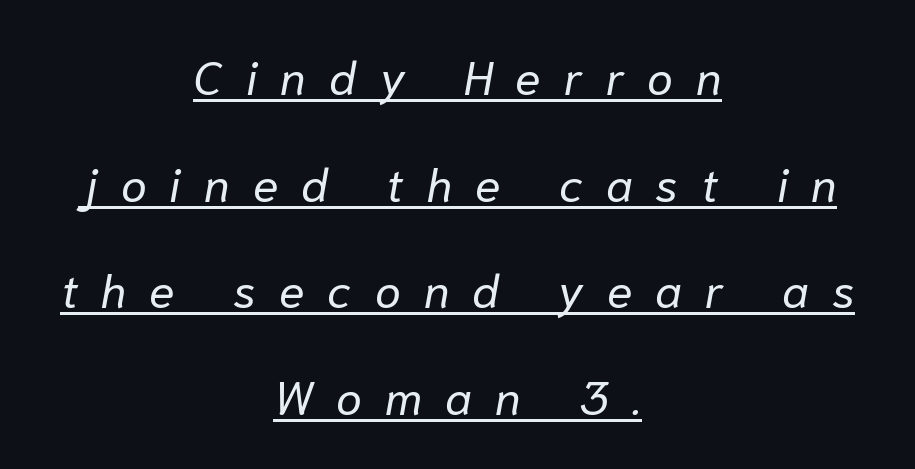
The image shows 47 px regular-weight type, italic (leaning right); set centered, loose line spacing (2.27x), unusually wide letter spacing (+0.49 em), underlined; low stroke contrast and a medium x-height.
